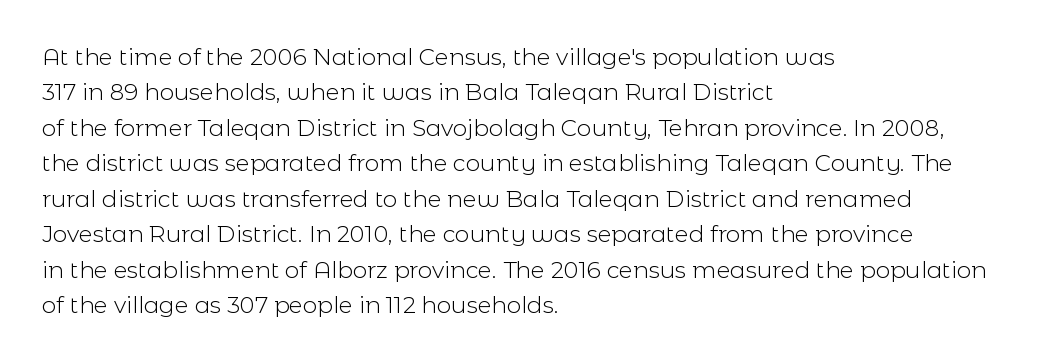
The image shows 23 px text type, upright; set left-aligned, normal line spacing (1.54x), normal letter spacing, not underlined.
